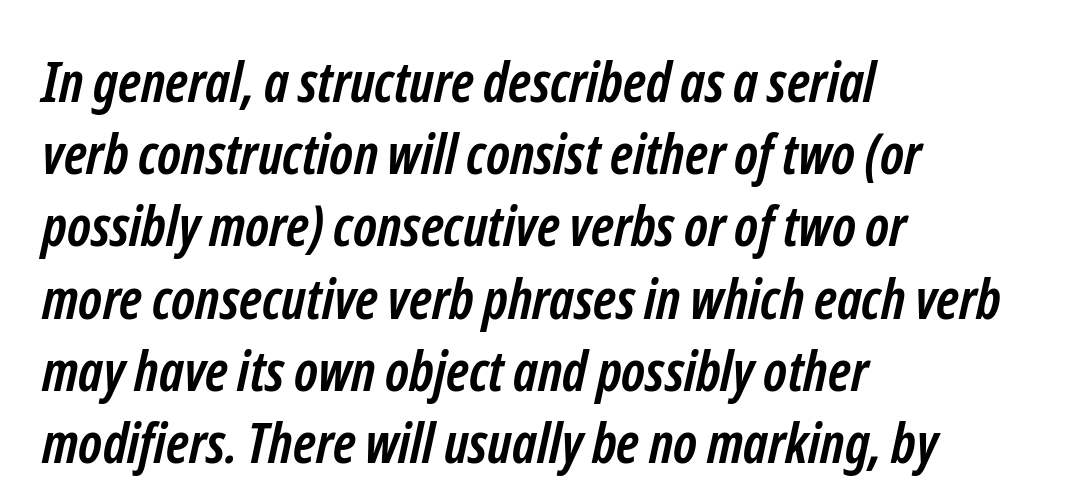
Q: Is the text bold? A: Yes.
Q: Is the typeface a serif or a sans-serif typeface? A: Sans-serif.
Q: Is the text underlined? A: No.
Q: How is the paragraph aligned? A: Left-aligned.
Q: Is the spacing between letters normal or unusually wide? A: Normal.
Q: Is the spacing between lines tight, normal or loose? A: Normal.
Q: Width (condensed, normal, or wide)? A: Condensed.
Q: Stroke contrast? A: Low.
Q: x-height? A: Medium.
Q: Monospaced? A: No.
